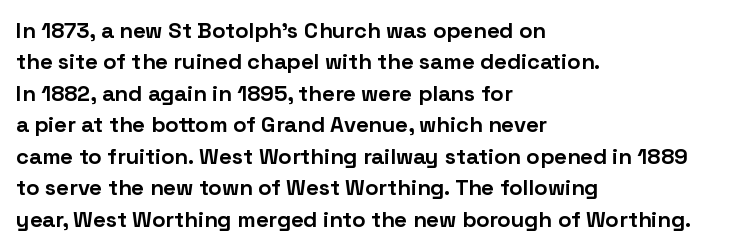
Q: Is the text bold? A: Yes.
Q: Is the text italic (slanted)? A: No, it is upright.
Q: Is the text underlined? A: No.
Q: How is the paragraph aligned? A: Left-aligned.
Q: Is the spacing between letters normal or unusually wide? A: Normal.
Q: Is the spacing between lines tight, normal or loose? A: Normal.
